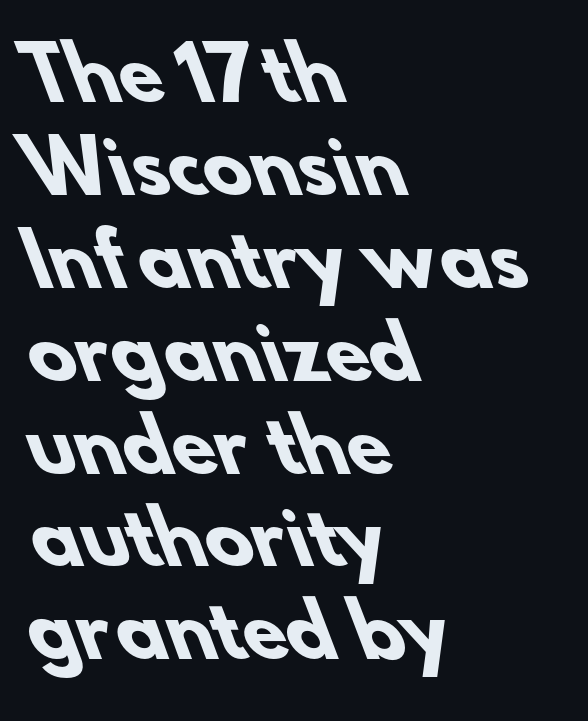
Q: Is the text bold? A: Yes.
Q: Is the typeface a serif or a sans-serif typeface? A: Sans-serif.
Q: Is the text underlined? A: No.
Q: How is the paragraph aligned? A: Left-aligned.
Q: Is the spacing between letters normal or unusually wide? A: Normal.
Q: Is the spacing between lines tight, normal or loose? A: Normal.
Q: Width (condensed, normal, or wide)? A: Normal.
Q: Stroke contrast? A: Low.
Q: x-height? A: Small.
Q: Monospaced? A: No.
